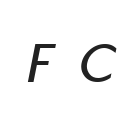
Q: Is the text italic (slanted)? A: Yes, it leans right by about 11 degrees.
Q: Is the text underlined? A: No.
Q: Is the spacing between letters normal or unusually wide? A: Unusually wide.
Q: Width (condensed, normal, or wide)? A: Condensed.
Q: Stroke contrast? A: Low.
Q: x-height? A: Large.
Q: Monospaced? A: No.
